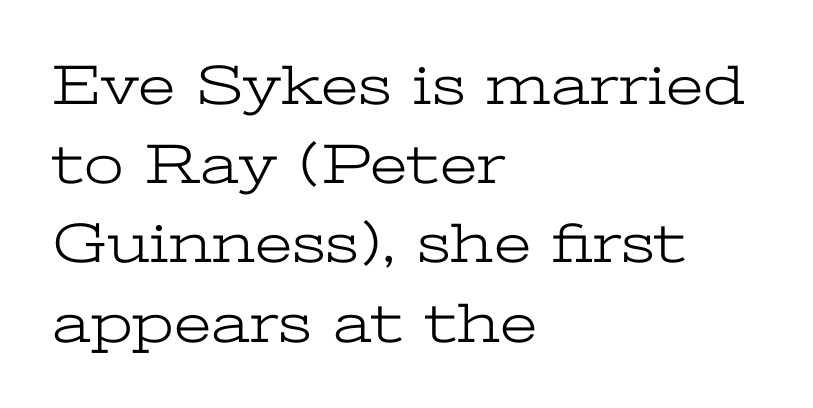
The image shows 57 px light, wide serif type, upright; set left-aligned, normal line spacing (1.39x), normal letter spacing, not underlined; low stroke contrast and a medium x-height.
